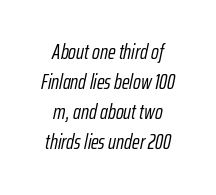
The image shows 21 px text type, italic (leaning right); set centered, normal line spacing (1.43x), normal letter spacing, not underlined.
